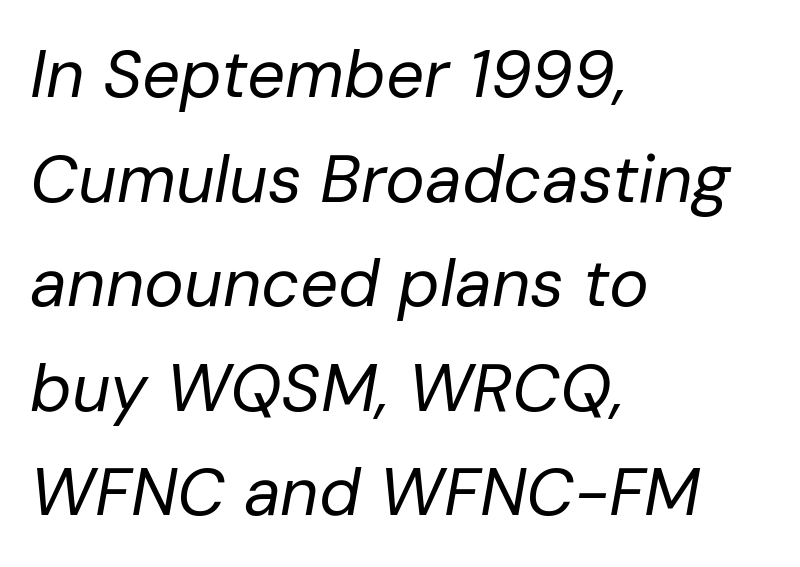
The image shows 67 px regular-weight type, italic (leaning right); set left-aligned, normal line spacing (1.56x), normal letter spacing, not underlined; low stroke contrast and a medium x-height.
